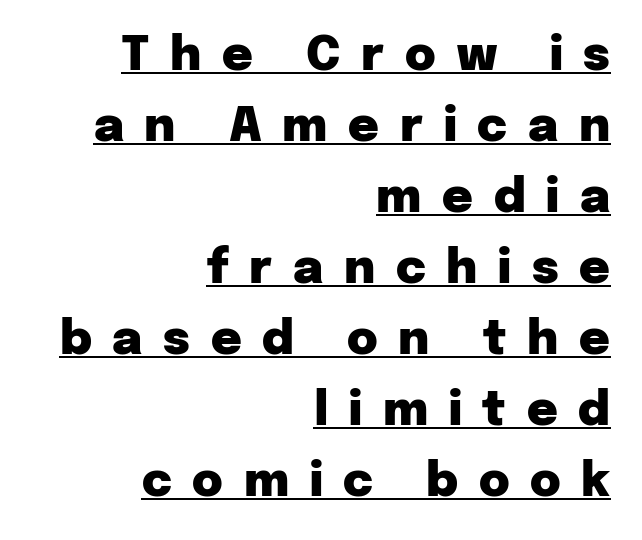
Letter spacing: wide. Does the lettering tilt? It doesn't — this is upright. Each new line begins a customary step beneath the previous one. Looks like regular typesetting: each glyph gets only the width it needs. The rendering shows plain stroke endings on the letterforms — a sans-serif design.
